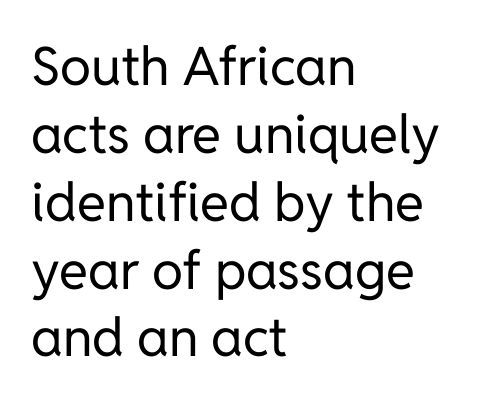
{"serif": "no", "italic": "no", "bold": "no", "weight": "regular", "width": "normal", "stroke_contrast": "low", "x_height": "medium", "monospaced": "no", "underline": "no", "align": "left", "line_spacing": "normal", "line_spacing_ratio": 1.28, "letter_spacing": "normal", "letter_spacing_em": 0.0, "glyph_px": 53}
